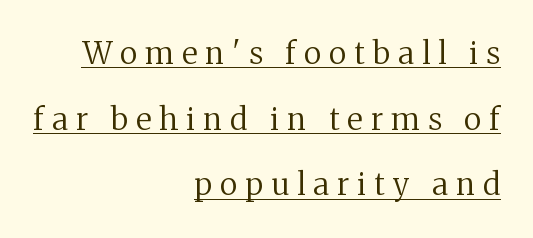
The image shows 31 px regular-weight serif type, upright; set right-aligned, loose line spacing (2.12x), unusually wide letter spacing (+0.26 em), underlined; medium stroke contrast and a medium x-height.
